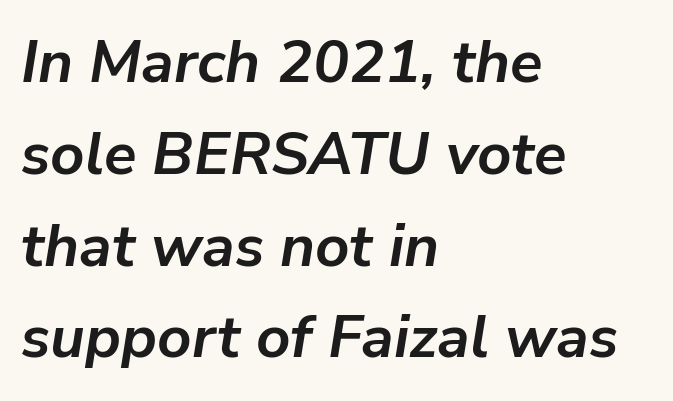
The image shows 60 px semibold type, italic (leaning right); set left-aligned, normal line spacing (1.53x), normal letter spacing, not underlined; low stroke contrast and a medium x-height.
